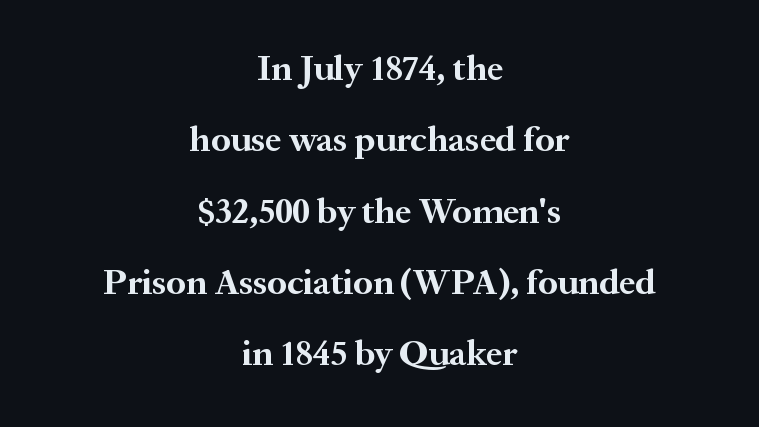
The image shows 36 px bold serif type, upright; set centered, loose line spacing (1.98x), normal letter spacing, not underlined; medium stroke contrast and a medium x-height.
